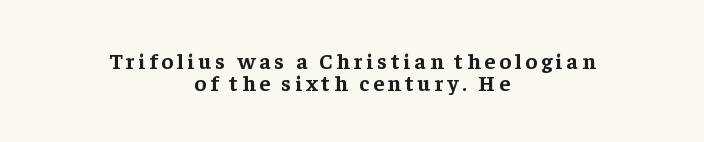
The image shows 22 px bold type, upright; set centered, tight line spacing (0.99x), not underlined.
